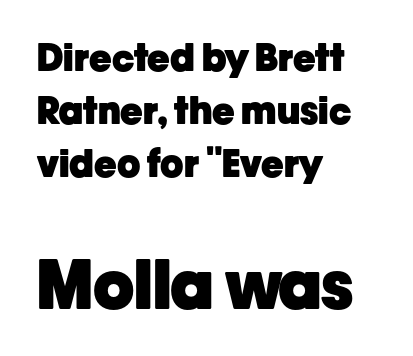
Q: Is the text bold? A: Yes.
Q: Is the text italic (slanted)? A: No, it is upright.
Q: Is the typeface a serif or a sans-serif typeface? A: Sans-serif.
Q: Is the text underlined? A: No.
Q: How is the paragraph aligned? A: Left-aligned.
Q: Is the spacing between letters normal or unusually wide? A: Normal.
Q: Is the spacing between lines tight, normal or loose? A: Normal.
Q: Which block of text is set in a larger size, the first (top) or the second (bottom)? A: The second (bottom) one.
Q: Width (condensed, normal, or wide)? A: Normal.
Q: Stroke contrast? A: Low.
Q: x-height? A: Medium.
Q: Monospaced? A: No.
